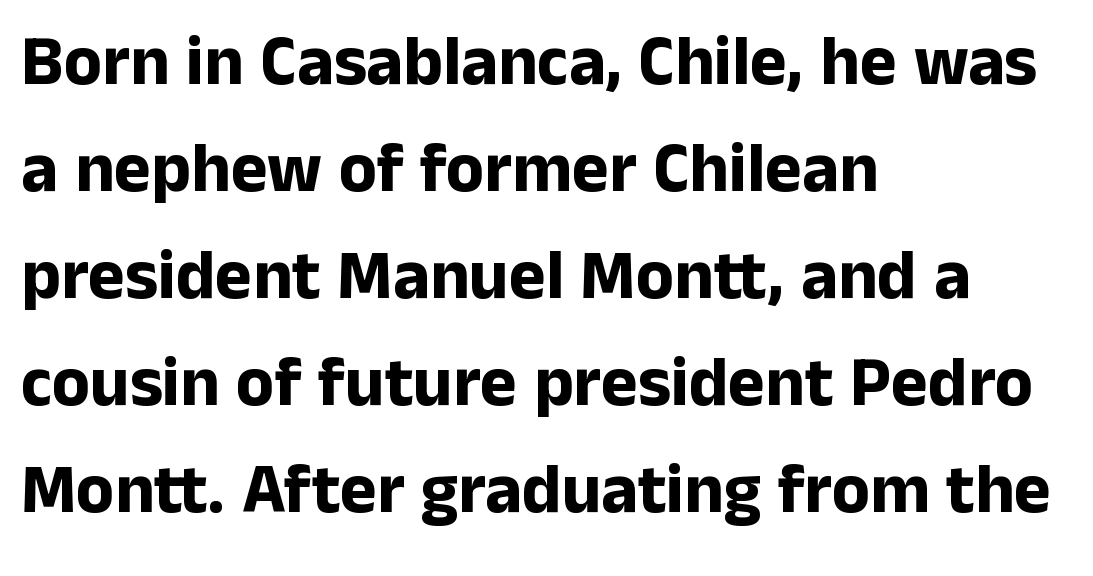
{"serif": "no", "italic": "no", "bold": "yes", "weight": "bold", "width": "normal", "stroke_contrast": "low", "x_height": "medium", "monospaced": "no", "underline": "no", "align": "left", "line_spacing": "normal", "line_spacing_ratio": 1.53, "letter_spacing": "normal", "letter_spacing_em": 0.0, "glyph_px": 70}
